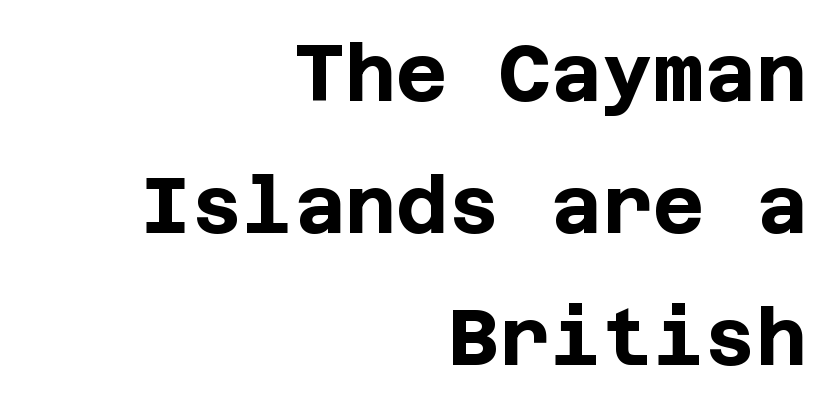
The image shows 79 px bold sans-serif type, upright; set right-aligned, normal line spacing (1.67x), normal letter spacing, not underlined; low stroke contrast and a large x-height.
